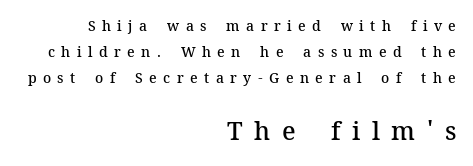
Ordinary non-slanted type is in use. The typesetting leans somewhat heavy: a semibold. Quick note: underline off. The more generous point size was reserved for the lower chunk.
